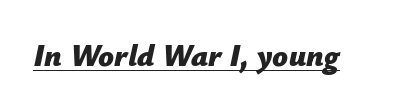
Q: Is the text bold? A: Yes.
Q: Is the text italic (slanted)? A: Yes, it leans right by about 12 degrees.
Q: Is the text underlined? A: Yes.
Q: Is the spacing between letters normal or unusually wide? A: Normal.
Q: Width (condensed, normal, or wide)? A: Normal.
Q: Stroke contrast? A: Low.
Q: x-height? A: Medium.
Q: Monospaced? A: No.
